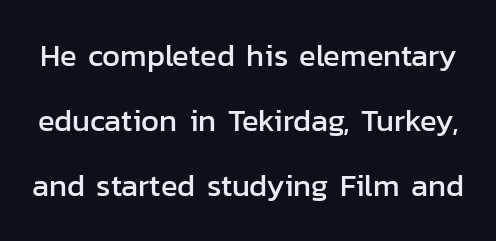
{"serif": "no", "italic": "no", "width": "normal", "stroke_contrast": "low", "x_height": "medium", "monospaced": "no", "underline": "no", "line_spacing": "loose", "line_spacing_ratio": 2.1, "letter_spacing": "normal", "letter_spacing_em": 0.0, "glyph_px": 31}
